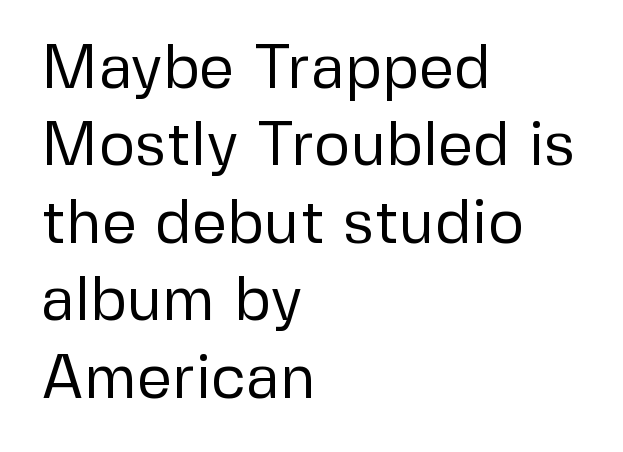
Q: Is the text bold? A: No.
Q: Is the text italic (slanted)? A: No, it is upright.
Q: Is the typeface a serif or a sans-serif typeface? A: Sans-serif.
Q: Is the text underlined? A: No.
Q: How is the paragraph aligned? A: Left-aligned.
Q: Is the spacing between letters normal or unusually wide? A: Normal.
Q: Is the spacing between lines tight, normal or loose? A: Normal.
Q: Width (condensed, normal, or wide)? A: Normal.
Q: Stroke contrast? A: Low.
Q: x-height? A: Medium.
Q: Monospaced? A: No.
